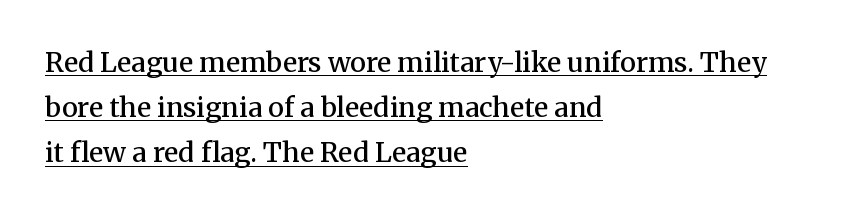
{"italic": "no", "bold": "semi", "underline": "yes", "align": "left", "line_spacing": "normal", "line_spacing_ratio": 1.67, "letter_spacing": "normal", "letter_spacing_em": 0.0, "glyph_px": 27}
